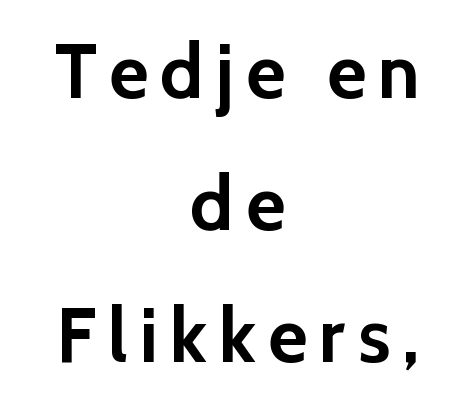
{"serif": "no", "italic": "no", "bold": "yes", "weight": "semibold", "width": "normal", "x_height": "medium", "monospaced": "no", "underline": "no", "align": "center", "line_spacing_ratio": 1.74, "glyph_px": 76}
